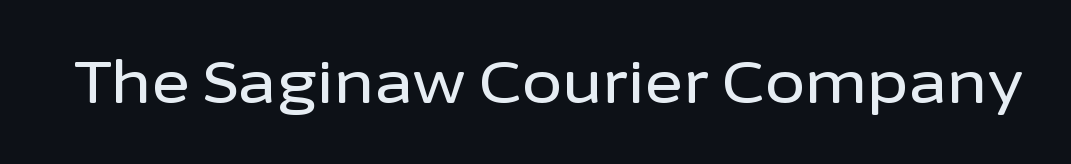
Q: Is the text italic (slanted)? A: No, it is upright.
Q: Is the typeface a serif or a sans-serif typeface? A: Sans-serif.
Q: Is the text underlined? A: No.
Q: Is the spacing between letters normal or unusually wide? A: Normal.
Q: Width (condensed, normal, or wide)? A: Normal.
Q: Stroke contrast? A: Low.
Q: x-height? A: Medium.
Q: Monospaced? A: No.
